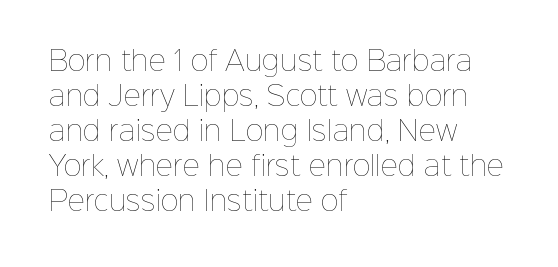
Style check: upright. Plain, unruled lines of type. The paragraph has a hard left edge and a soft right edge. This rendering leaves character spacing at its baseline value. A typesetter would call this leading conventional body-copy spacing. These glyphs show unthickened strokes, regular width or finer.
